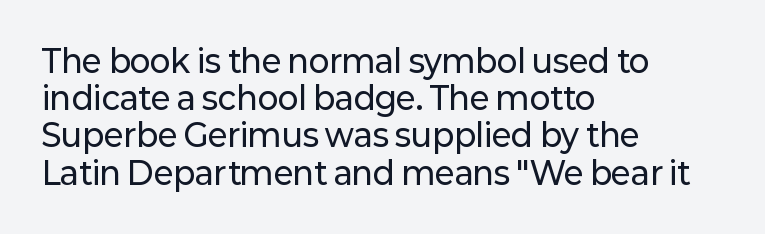
{"serif": "no", "italic": "no", "width": "normal", "stroke_contrast": "low", "x_height": "medium", "monospaced": "no", "underline": "no", "align": "left", "line_spacing_ratio": 1.2, "letter_spacing": "normal", "letter_spacing_em": 0.0, "glyph_px": 31}
